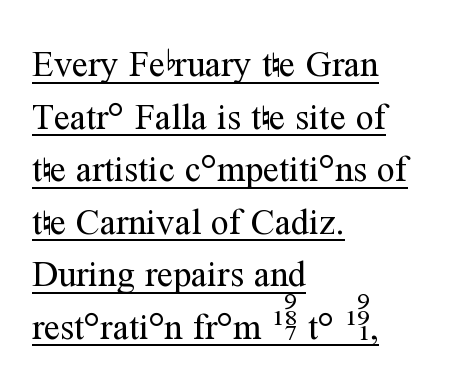
This sample uses a serif face. The passage shown is not bold in any degree. The paragraph has a hard left edge and a soft right edge. The passage shown is underscored from start to finish.
